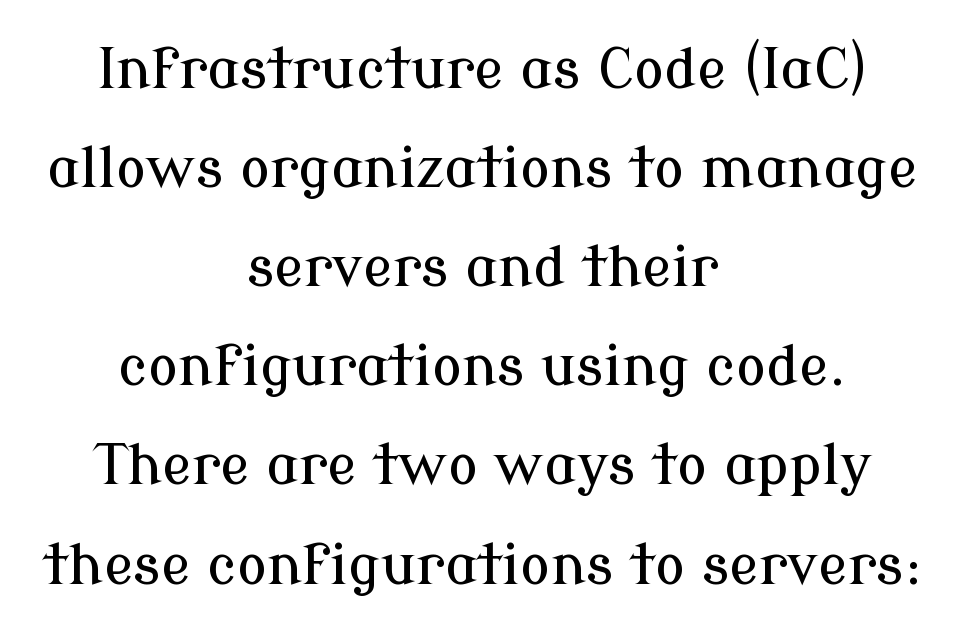
The image shows 56 px serif type, upright; set centered, line spacing 1.77x, normal letter spacing, not underlined; low stroke contrast and a medium x-height.
